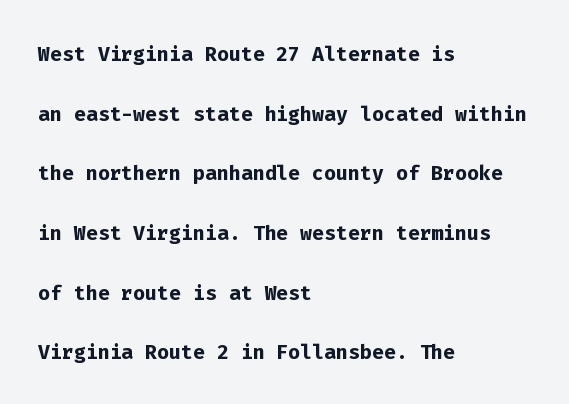
Fixed-width glyphs throughout — classic coding-font behaviour. The rendering uses a large line-height, opening up the rows. Set as a true bold cut, around the 700 mark. This sample uses plain, unmodified letter spacing.
